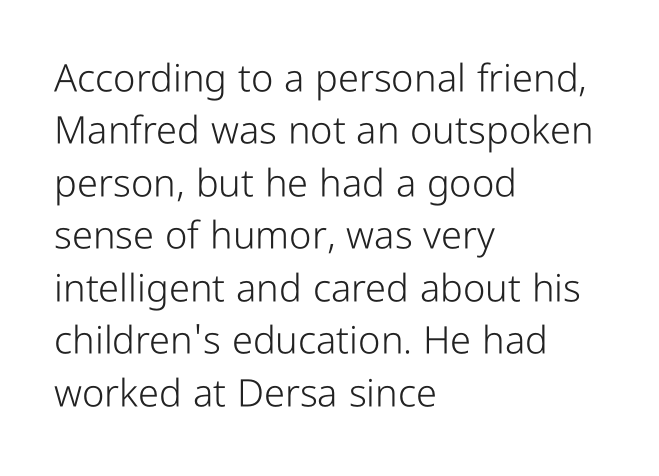
{"serif": "no", "italic": "no", "bold": "no", "weight": "light", "width": "condensed", "stroke_contrast": "low", "x_height": "medium", "monospaced": "no", "underline": "no", "align": "left", "line_spacing": "normal", "line_spacing_ratio": 1.38, "letter_spacing": "normal", "letter_spacing_em": 0.0, "glyph_px": 38}
